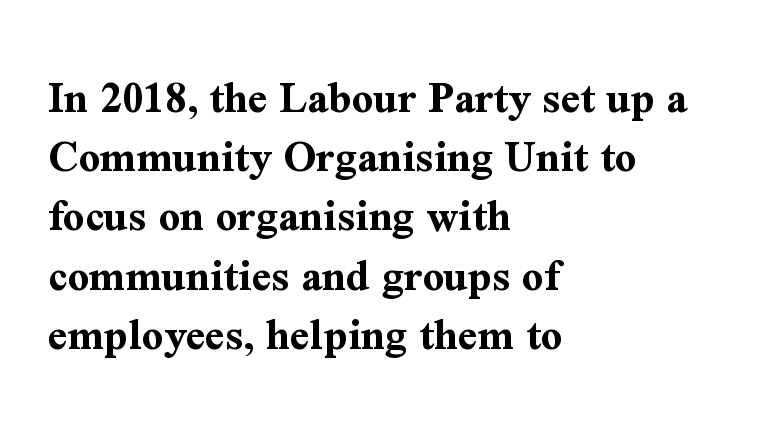
The image shows 47 px bold serif type, upright; set left-aligned, normal line spacing (1.26x), normal letter spacing, not underlined; medium stroke contrast and a medium x-height.
